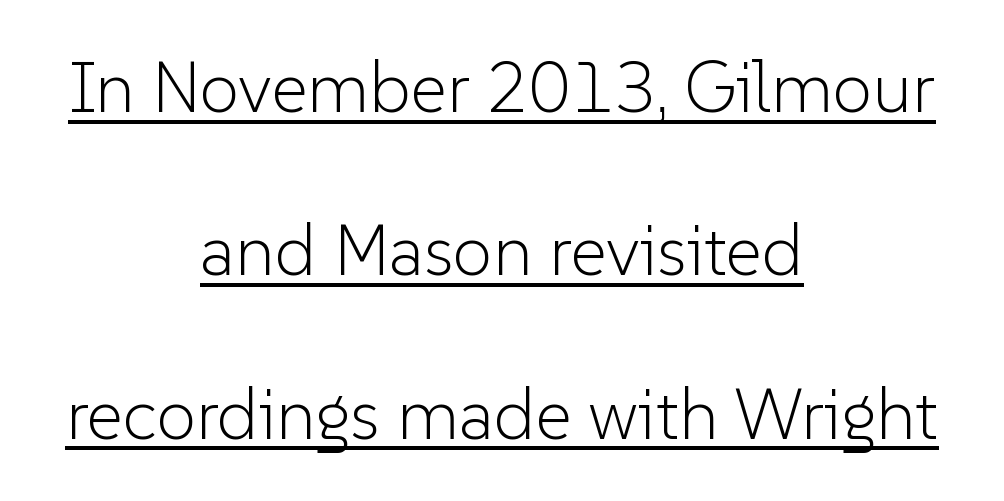
{"serif": "no", "italic": "no", "bold": "no", "weight": "light", "width": "normal", "stroke_contrast": "low", "x_height": "medium", "monospaced": "no", "underline": "yes", "align": "center", "line_spacing": "loose", "line_spacing_ratio": 2.3, "letter_spacing": "normal", "letter_spacing_em": 0.0, "glyph_px": 71}
